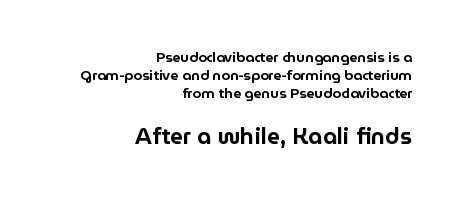
{"italic": "no", "underline": "no", "align": "right", "line_spacing": "normal", "line_spacing_ratio": 1.28, "letter_spacing": "normal", "letter_spacing_em": 0.0, "larger_block": "second", "size_ratio": 1.64, "glyph_px": 23}
